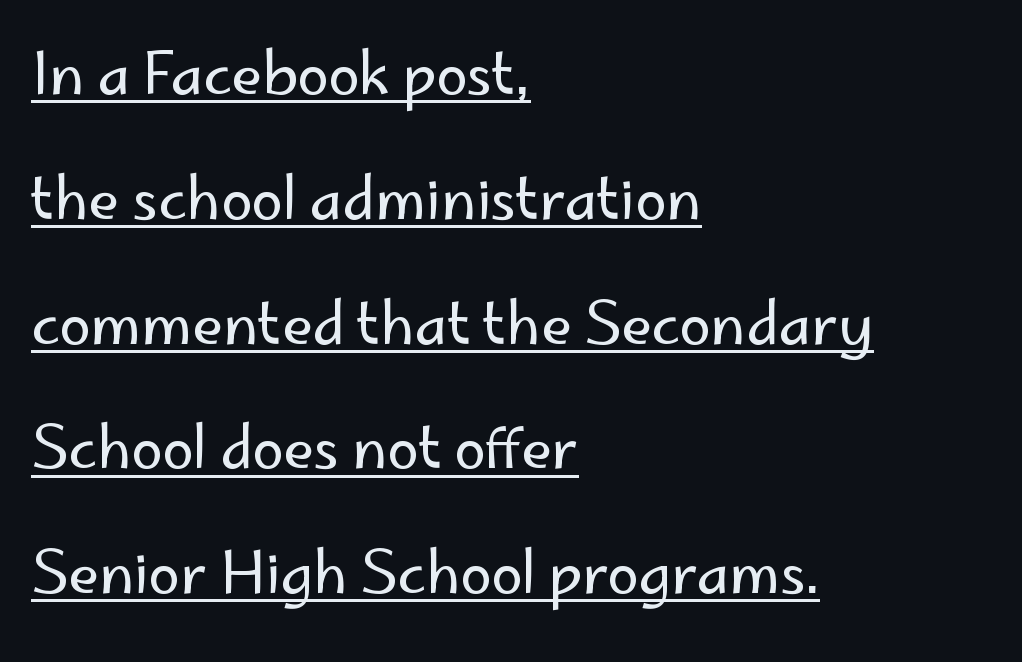
The image shows 57 px regular-weight sans-serif type, upright; set left-aligned, loose line spacing (2.19x), normal letter spacing, underlined; low stroke contrast and a small x-height.
